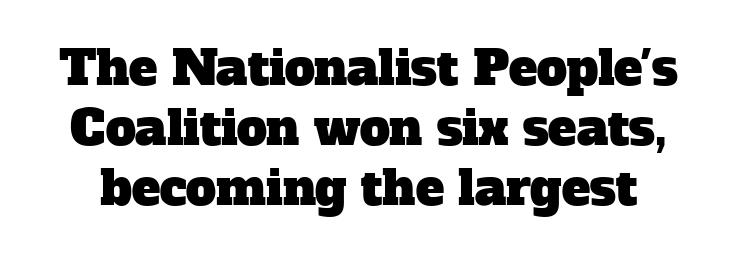
Q: Is the typeface a serif or a sans-serif typeface? A: Serif.
Q: Is the text underlined? A: No.
Q: Is the spacing between letters normal or unusually wide? A: Normal.
Q: Is the spacing between lines tight, normal or loose? A: Normal.
Q: Width (condensed, normal, or wide)? A: Normal.
Q: Stroke contrast? A: Low.
Q: x-height? A: Medium.
Q: Monospaced? A: No.
